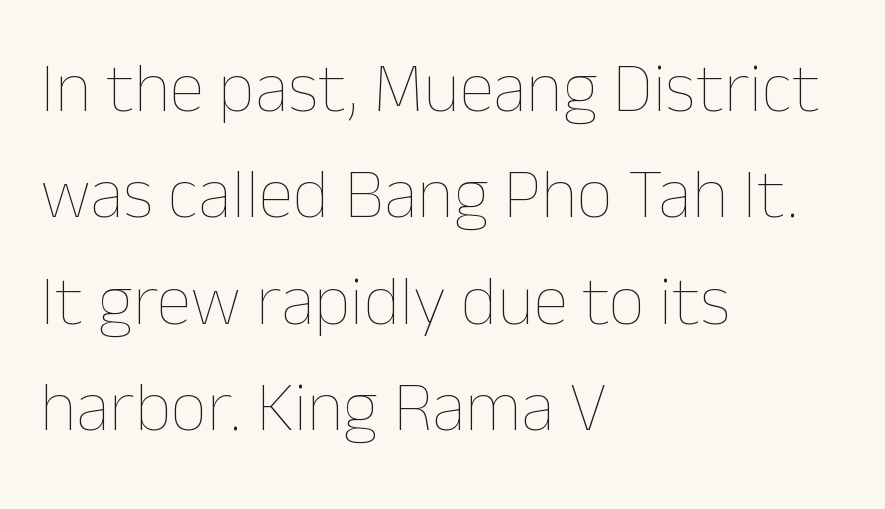
{"italic": "no", "bold": "no", "weight": "thin", "width": "normal", "stroke_contrast": "low", "x_height": "medium", "monospaced": "no", "underline": "no", "align": "left", "line_spacing": "normal", "line_spacing_ratio": 1.5, "letter_spacing": "normal", "letter_spacing_em": 0.0, "glyph_px": 71}
